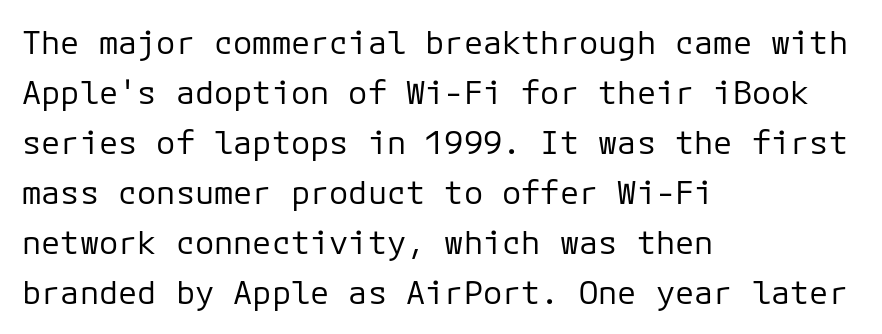
The image shows 32 px regular-weight sans-serif type, upright; set left-aligned, normal line spacing (1.56x), normal letter spacing, not underlined; low stroke contrast and a medium x-height.
